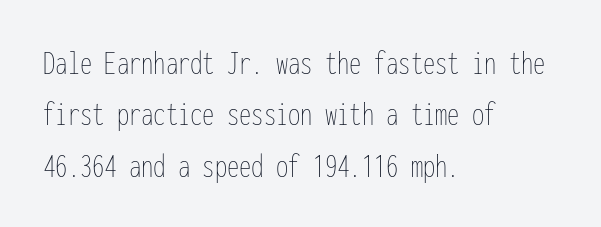
Q: Is the text bold? A: No.
Q: Is the text italic (slanted)? A: No, it is upright.
Q: Is the text underlined? A: No.
Q: How is the paragraph aligned? A: Left-aligned.
Q: Is the spacing between letters normal or unusually wide? A: Normal.
Q: Is the spacing between lines tight, normal or loose? A: Normal.
Q: Width (condensed, normal, or wide)? A: Condensed.
Q: Stroke contrast? A: Low.
Q: x-height? A: Medium.
Q: Monospaced? A: Yes.
